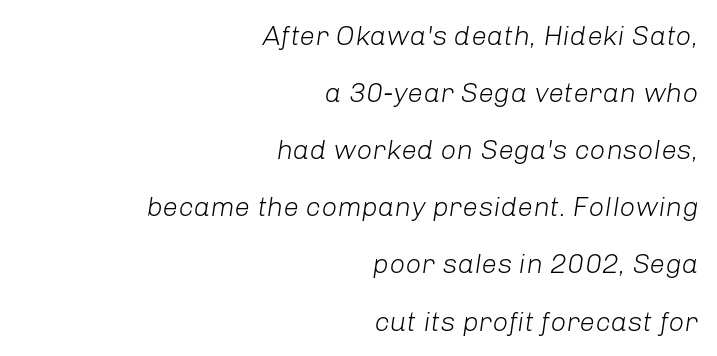
Q: Is the text bold? A: No.
Q: Is the text italic (slanted)? A: Yes, it leans right by about 8 degrees.
Q: Is the text underlined? A: No.
Q: How is the paragraph aligned? A: Right-aligned.
Q: Is the spacing between letters normal or unusually wide? A: Normal.
Q: Is the spacing between lines tight, normal or loose? A: Loose.
Q: Width (condensed, normal, or wide)? A: Normal.
Q: Stroke contrast? A: Low.
Q: x-height? A: Medium.
Q: Monospaced? A: No.
